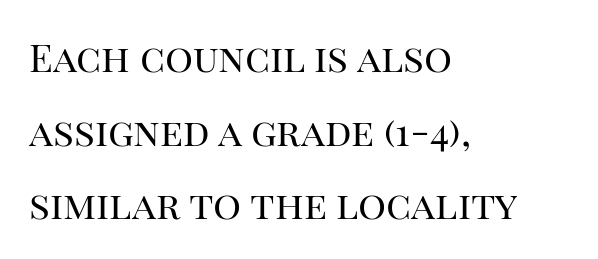
Weight: not bold — regular or lighter. Where is the straight margin? On the left. Caption: standard tracking, unaltered. No word sits above an underline.
